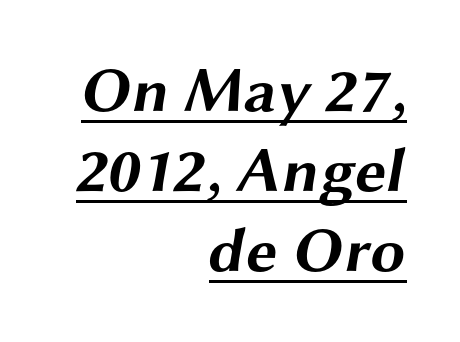
Q: Is the text bold? A: Yes.
Q: Is the typeface a serif or a sans-serif typeface? A: Sans-serif.
Q: Is the text underlined? A: Yes.
Q: How is the paragraph aligned? A: Right-aligned.
Q: Is the spacing between letters normal or unusually wide? A: Normal.
Q: Is the spacing between lines tight, normal or loose? A: Normal.
Q: Width (condensed, normal, or wide)? A: Wide.
Q: Stroke contrast? A: Medium.
Q: x-height? A: Medium.
Q: Monospaced? A: No.
